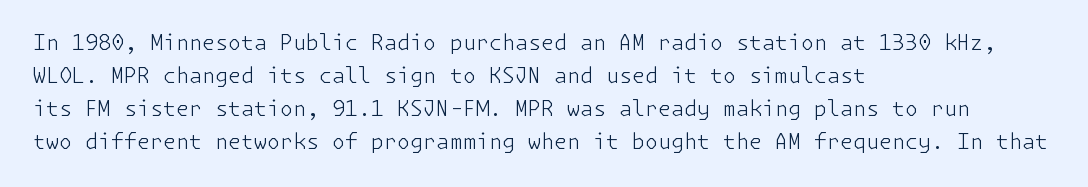
{"italic": "no", "bold": "no", "underline": "no", "align": "left", "line_spacing": "normal", "line_spacing_ratio": 1.57, "letter_spacing": "normal", "letter_spacing_em": 0.0, "glyph_px": 21}
